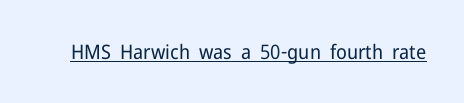
Between one letter and the next there's only the usual sliver of space. A roman cut, with each character standing at attention. The rendered words wear a rule along their underside. Heaviness? Minimal to ordinary, like unemphasized prose.
